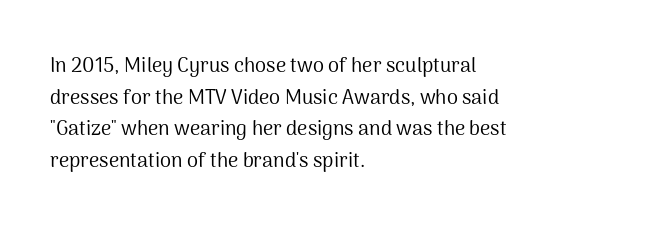
{"italic": "no", "bold": "no", "underline": "no", "align": "left", "line_spacing": "normal", "line_spacing_ratio": 1.58, "letter_spacing": "normal", "letter_spacing_em": 0.0, "glyph_px": 20}
